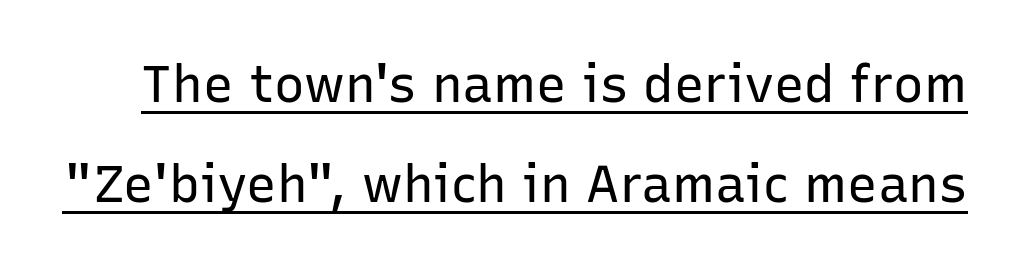
{"serif": "no", "italic": "no", "bold": "no", "weight": "regular", "width": "normal", "stroke_contrast": "low", "x_height": "medium", "monospaced": "no", "underline": "yes", "line_spacing": "loose", "line_spacing_ratio": 1.96, "letter_spacing": "normal", "letter_spacing_em": 0.0, "glyph_px": 51}
